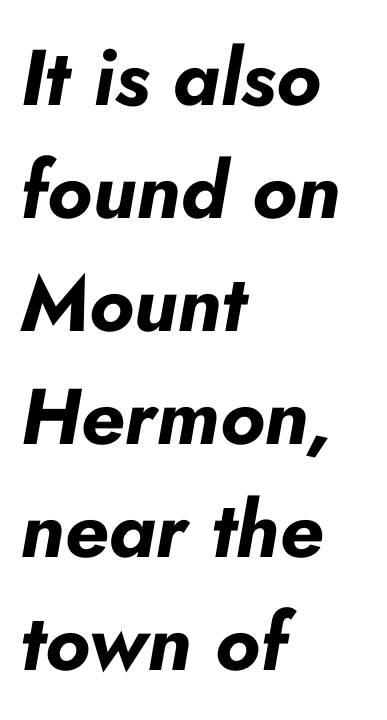
{"italic": "yes", "lean": "right", "slant_degrees": 10, "bold": "yes", "weight": "bold", "width": "normal", "stroke_contrast": "low", "x_height": "small", "monospaced": "no", "underline": "no", "align": "left", "line_spacing": "normal", "line_spacing_ratio": 1.43, "letter_spacing": "normal", "letter_spacing_em": 0.0, "glyph_px": 79}
